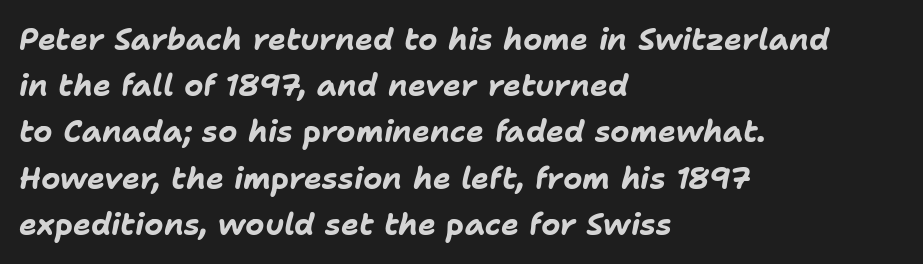
{"italic": "yes", "lean": "right", "slant_degrees": 11, "bold": "yes", "weight": "bold", "width": "normal", "stroke_contrast": "low", "x_height": "medium", "monospaced": "no", "underline": "no", "align": "left", "line_spacing": "normal", "line_spacing_ratio": 1.54, "letter_spacing": "normal", "letter_spacing_em": 0.0, "glyph_px": 30}
